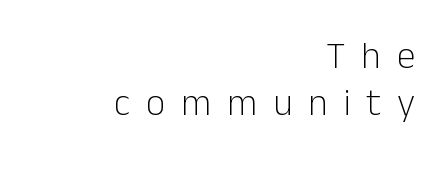
Nope, no serifs anywhere on these letters. Do the characters align in a grid? No, the font is proportional. The letterforms sit at book weight or below. The compositor pushed each line to the right boundary. Each word looks stretched out because of the extra space between its letters.
